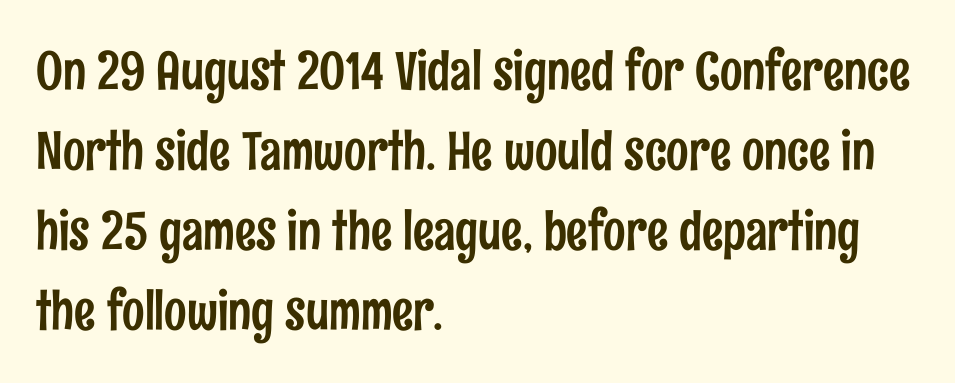
Q: Is the text italic (slanted)? A: No, it is upright.
Q: Is the typeface a serif or a sans-serif typeface? A: Sans-serif.
Q: Is the text underlined? A: No.
Q: How is the paragraph aligned? A: Left-aligned.
Q: Is the spacing between letters normal or unusually wide? A: Normal.
Q: Is the spacing between lines tight, normal or loose? A: Normal.
Q: Width (condensed, normal, or wide)? A: Condensed.
Q: Stroke contrast? A: Low.
Q: x-height? A: Medium.
Q: Monospaced? A: No.
